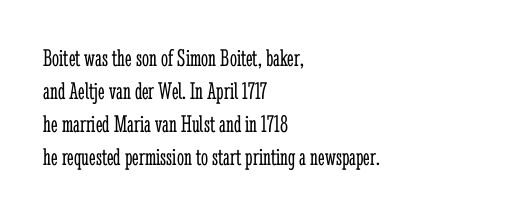
{"italic": "no", "bold": "no", "underline": "no", "align": "left", "line_spacing": "normal", "line_spacing_ratio": 1.32, "letter_spacing": "normal", "letter_spacing_em": 0.0, "glyph_px": 25}
